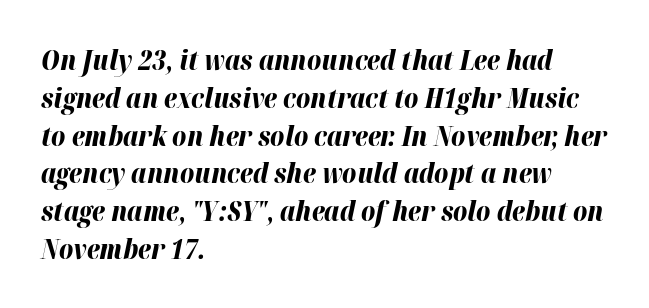
Left-aligned paragraph, ragged on the right. The font is running at its bold setting. It's the slanting kind of type. Tracking here is standard; glyphs follow each other at the usual distance.
